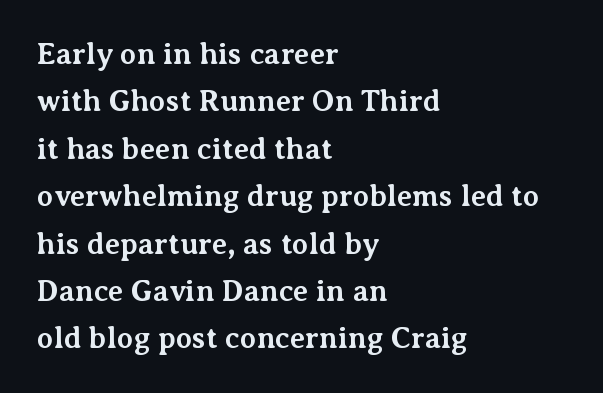
The image shows 30 px bold serif type, upright; set left-aligned, normal line spacing (1.58x), normal letter spacing, not underlined; medium stroke contrast and a medium x-height.
